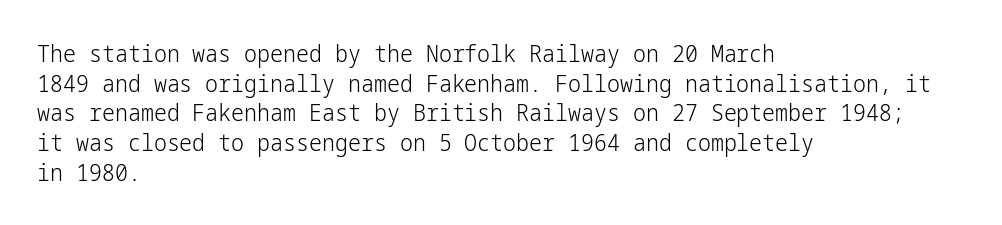
{"italic": "no", "bold": "no", "underline": "no", "align": "left", "line_spacing": "normal", "line_spacing_ratio": 1.29, "letter_spacing": "normal", "letter_spacing_em": 0.0, "glyph_px": 23}
